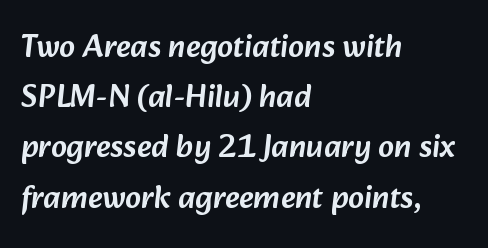
Glyph-to-glyph distance matches everyday printed text. One-word summary of the alignment: left. This rendering employs a face without finishing strokes, i.e., a sans-serif. This sample has the flowing, uneven cadence of proportional lettering. Just letters on the line, the space beneath them empty. How would I describe the line gaps? Plain and ordinary.
